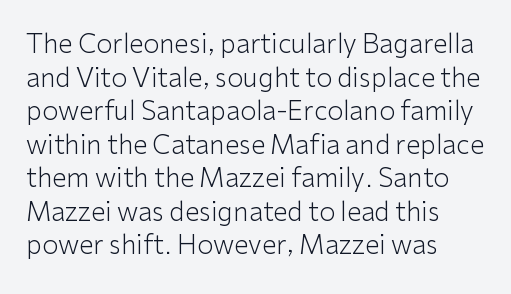
Q: Is the text bold? A: No.
Q: Is the text italic (slanted)? A: No, it is upright.
Q: Is the text underlined? A: No.
Q: How is the paragraph aligned? A: Left-aligned.
Q: Is the spacing between letters normal or unusually wide? A: Normal.
Q: Is the spacing between lines tight, normal or loose? A: Normal.
